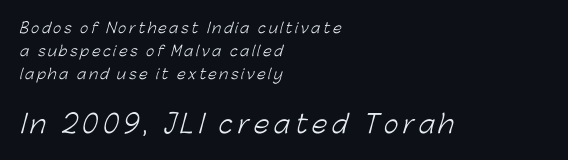
{"bold": "no", "underline": "no", "align": "left", "line_spacing": "normal", "line_spacing_ratio": 1.65, "larger_block": "second", "size_ratio": 1.79, "glyph_px": 25}
